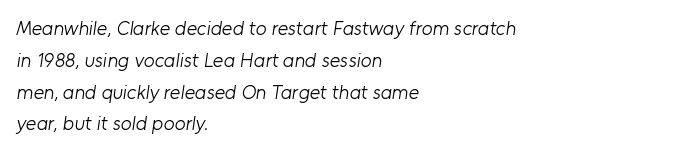
The rows are spaced the way most documents space them. Leftover space on each line is placed entirely after the last word. Check the space under the baseline: it is left empty. These lines keep a tight, regular rhythm from letter to letter. Summary of weight: not heavy and not bold.
